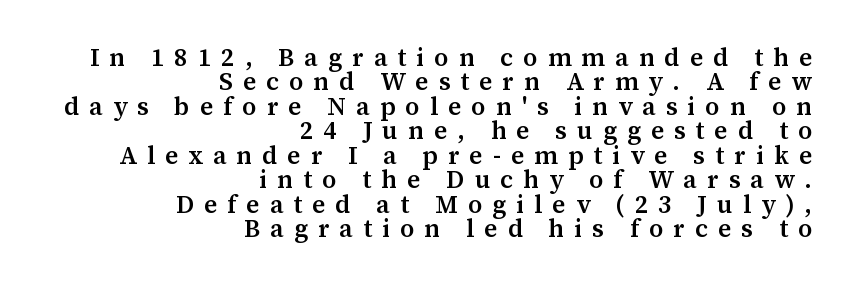
Q: Is the text bold? A: Semi-bold.
Q: Is the text italic (slanted)? A: No, it is upright.
Q: Is the text underlined? A: No.
Q: How is the paragraph aligned? A: Right-aligned.
Q: Is the spacing between letters normal or unusually wide? A: Unusually wide.
Q: Is the spacing between lines tight, normal or loose? A: Tight.
